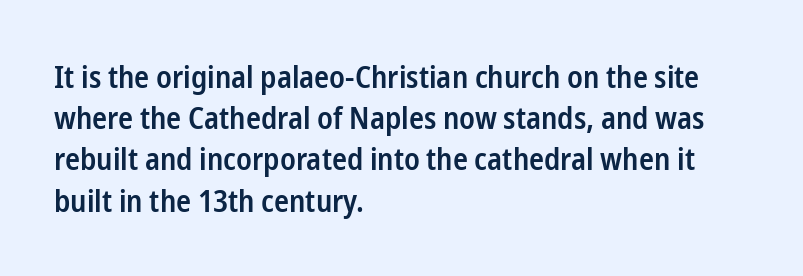
{"serif": "no", "italic": "no", "bold": "semi", "weight": "semibold", "width": "condensed", "stroke_contrast": "low", "x_height": "medium", "monospaced": "no", "underline": "no", "align": "left", "line_spacing": "normal", "line_spacing_ratio": 1.33, "letter_spacing": "normal", "letter_spacing_em": 0.0, "glyph_px": 31}
